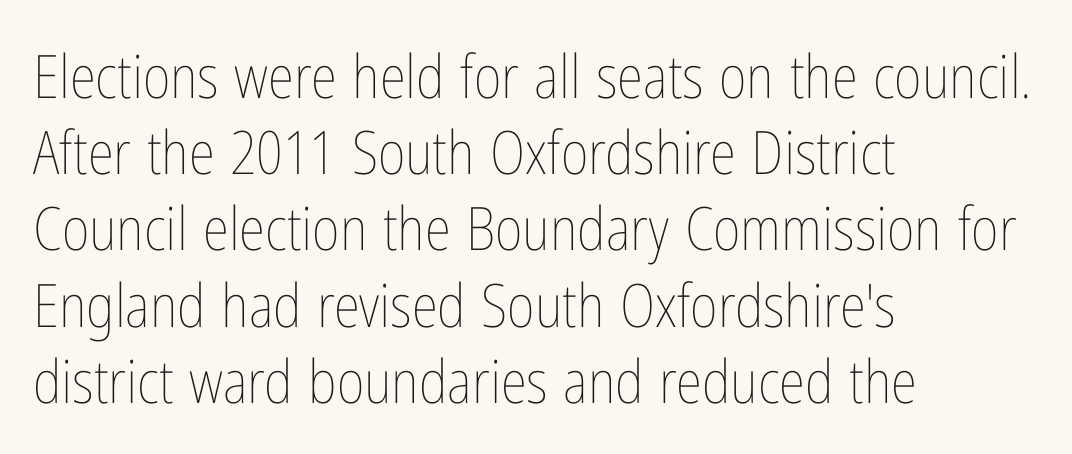
The image shows 60 px thin, condensed type, upright; set left-aligned, normal line spacing (1.27x), normal letter spacing, not underlined; low stroke contrast and a medium x-height.
